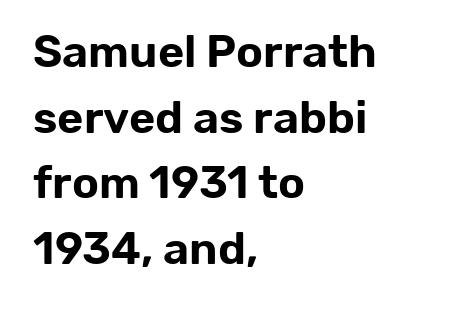
The image shows 45 px sans-serif type, upright; set left-aligned, normal line spacing (1.46x), normal letter spacing, not underlined; low stroke contrast and a medium x-height.
